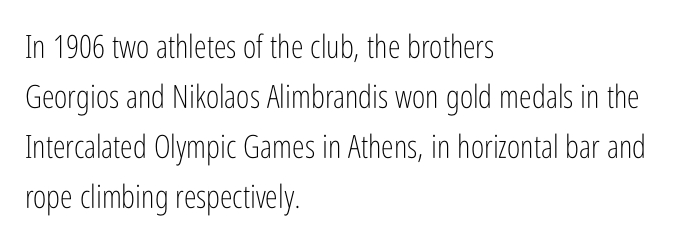
Q: Is the text bold? A: No.
Q: Is the text italic (slanted)? A: No, it is upright.
Q: Is the typeface a serif or a sans-serif typeface? A: Sans-serif.
Q: Is the text underlined? A: No.
Q: How is the paragraph aligned? A: Left-aligned.
Q: Is the spacing between letters normal or unusually wide? A: Normal.
Q: Is the spacing between lines tight, normal or loose? A: Normal.
Q: Width (condensed, normal, or wide)? A: Condensed.
Q: Stroke contrast? A: Low.
Q: x-height? A: Medium.
Q: Monospaced? A: No.
